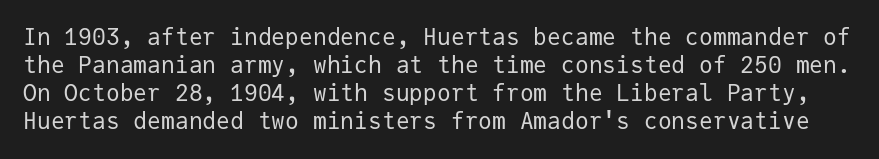
This sample uses an upright cut, with every glyph sitting square on the baseline. Nobody drew a line under any word here. Stroke thickness stays within the range of a standard reading face or lighter. Nothing unusual about the tracking: characters are spaced as the font intends.
